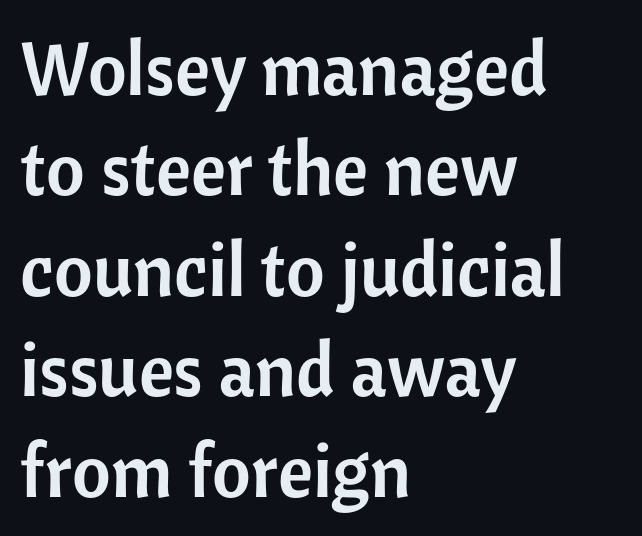
Each letter keeps its own natural width here, so spacing adapts to shape. The leading is moderate, giving the passage an even texture. Bare-footed words on every line. The font family rendered here belongs to the sans-serif group. Nothing unusual about the tracking: characters are spaced as the font intends. Italic: no, the glyphs are upright roman.
